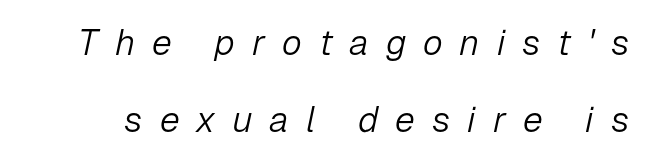
{"italic": "yes", "lean": "right", "slant_degrees": 12, "bold": "no", "weight": "light", "width": "normal", "stroke_contrast": "low", "x_height": "medium", "monospaced": "no", "underline": "no", "line_spacing": "loose", "line_spacing_ratio": 2.14, "letter_spacing": "wide", "letter_spacing_em": 0.47, "glyph_px": 36}
